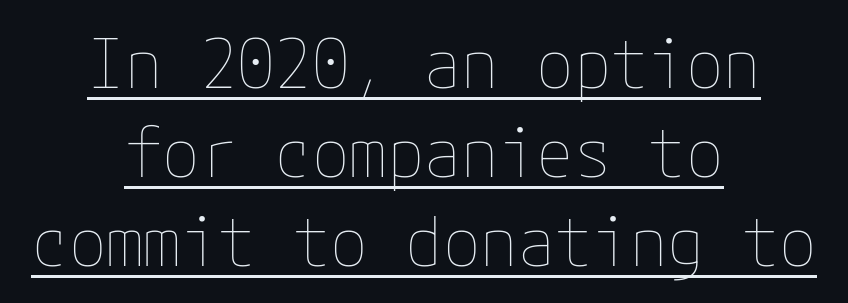
Does extra space separate the letters? No, they use regular spacing. One-word summary of the alignment: center. Check the space under the baseline: a stroke is drawn there. Regarding leading, the lines here are spaced in the standard way. Posture: straight, roman, zero tilt.
